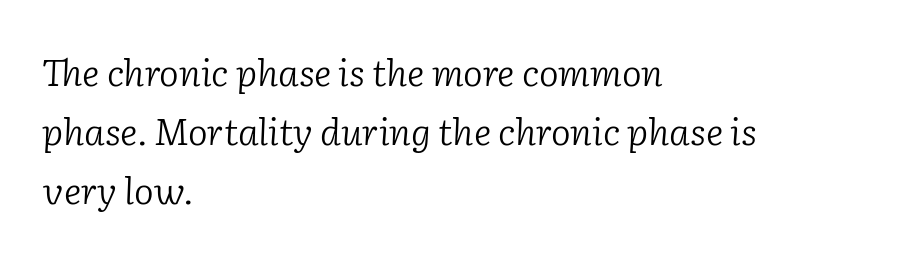
Q: Is the text bold? A: No.
Q: Is the text italic (slanted)? A: Yes, it leans right by about 2 degrees.
Q: Is the typeface a serif or a sans-serif typeface? A: Serif.
Q: Is the text underlined? A: No.
Q: How is the paragraph aligned? A: Left-aligned.
Q: Is the spacing between letters normal or unusually wide? A: Normal.
Q: Is the spacing between lines tight, normal or loose? A: Normal.
Q: Width (condensed, normal, or wide)? A: Normal.
Q: Stroke contrast? A: Low.
Q: x-height? A: Medium.
Q: Monospaced? A: No.
